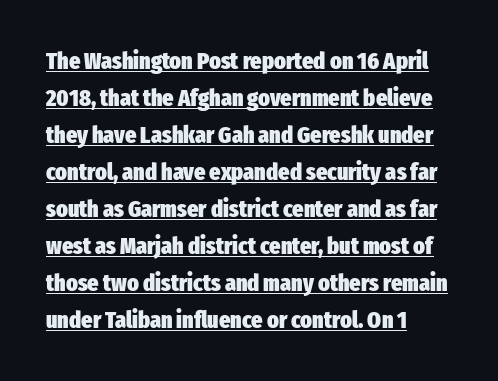
Q: Is the text bold? A: Yes.
Q: Is the text italic (slanted)? A: No, it is upright.
Q: Is the text underlined? A: Yes.
Q: How is the paragraph aligned? A: Left-aligned.
Q: Is the spacing between letters normal or unusually wide? A: Normal.
Q: Is the spacing between lines tight, normal or loose? A: Normal.
